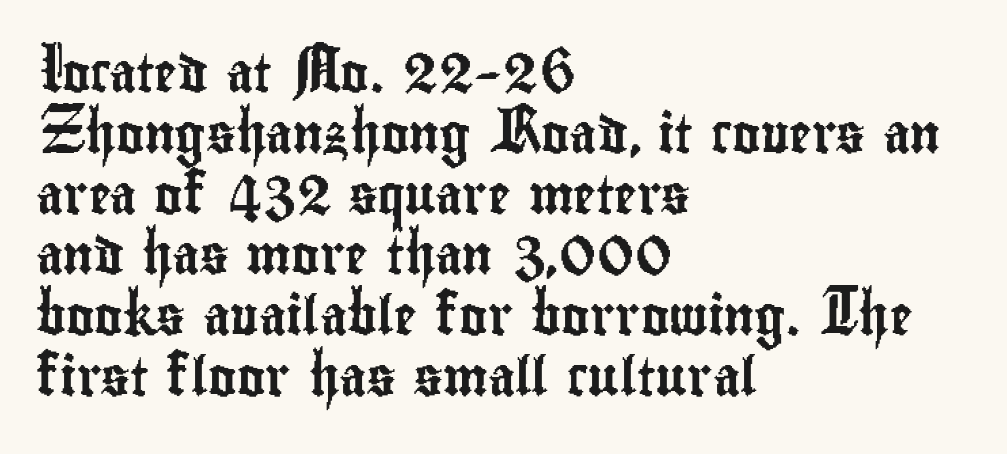
Q: Is the text italic (slanted)? A: No, it is upright.
Q: Is the typeface a serif or a sans-serif typeface? A: Sans-serif.
Q: Is the text underlined? A: No.
Q: How is the paragraph aligned? A: Left-aligned.
Q: Is the spacing between letters normal or unusually wide? A: Normal.
Q: Is the spacing between lines tight, normal or loose? A: Normal.
Q: Width (condensed, normal, or wide)? A: Condensed.
Q: Stroke contrast? A: Low.
Q: x-height? A: Small.
Q: Monospaced? A: No.
